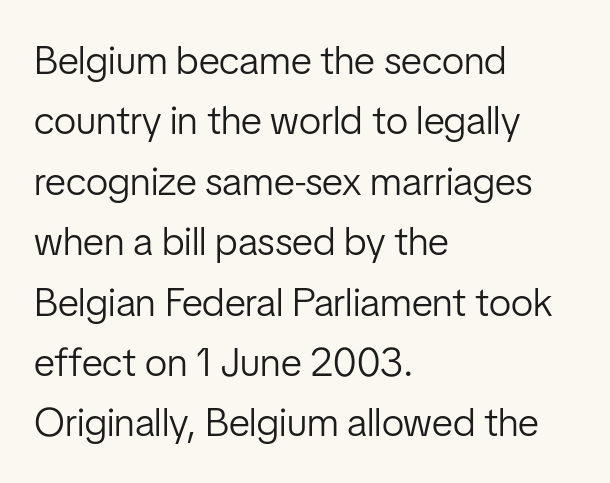
Q: Is the text bold? A: No.
Q: Is the text italic (slanted)? A: No, it is upright.
Q: Is the typeface a serif or a sans-serif typeface? A: Sans-serif.
Q: Is the text underlined? A: No.
Q: How is the paragraph aligned? A: Left-aligned.
Q: Is the spacing between letters normal or unusually wide? A: Normal.
Q: Is the spacing between lines tight, normal or loose? A: Normal.
Q: Width (condensed, normal, or wide)? A: Condensed.
Q: Stroke contrast? A: Low.
Q: x-height? A: Medium.
Q: Monospaced? A: No.
